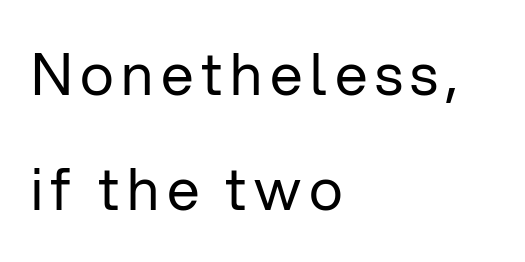
The image shows 58 px regular-weight sans-serif type, upright; set left-aligned, loose line spacing (1.99x), not underlined; low stroke contrast and a medium x-height.
